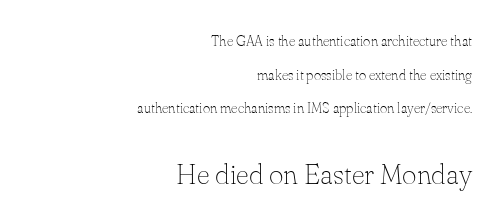
{"serif": "yes", "italic": "no", "bold": "no", "weight": "thin", "width": "normal", "stroke_contrast": "low", "x_height": "small", "monospaced": "no", "underline": "no", "align": "right", "line_spacing": "loose", "line_spacing_ratio": 2.41, "letter_spacing": "normal", "letter_spacing_em": 0.0, "larger_block": "second", "size_ratio": 2.0, "glyph_px": 28}
